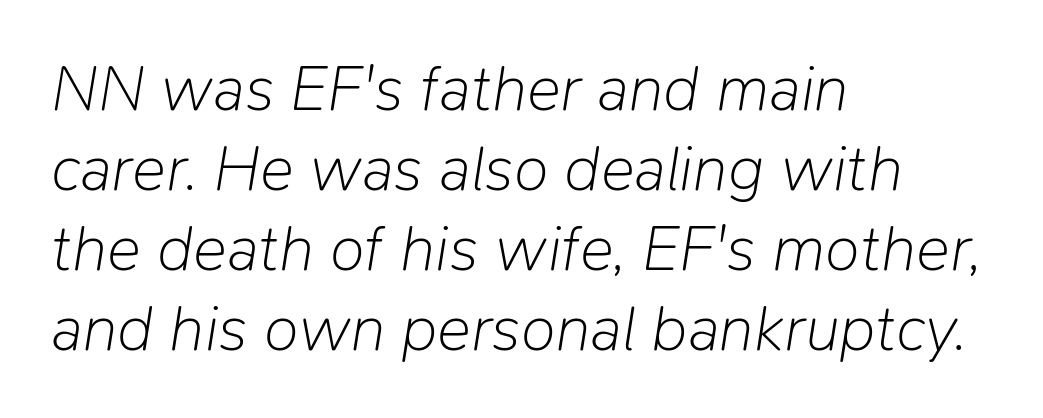
Q: Is the text bold? A: No.
Q: Is the text italic (slanted)? A: Yes, it leans right by about 9 degrees.
Q: Is the text underlined? A: No.
Q: How is the paragraph aligned? A: Left-aligned.
Q: Is the spacing between letters normal or unusually wide? A: Normal.
Q: Is the spacing between lines tight, normal or loose? A: Normal.
Q: Width (condensed, normal, or wide)? A: Normal.
Q: Stroke contrast? A: Low.
Q: x-height? A: Medium.
Q: Monospaced? A: No.
